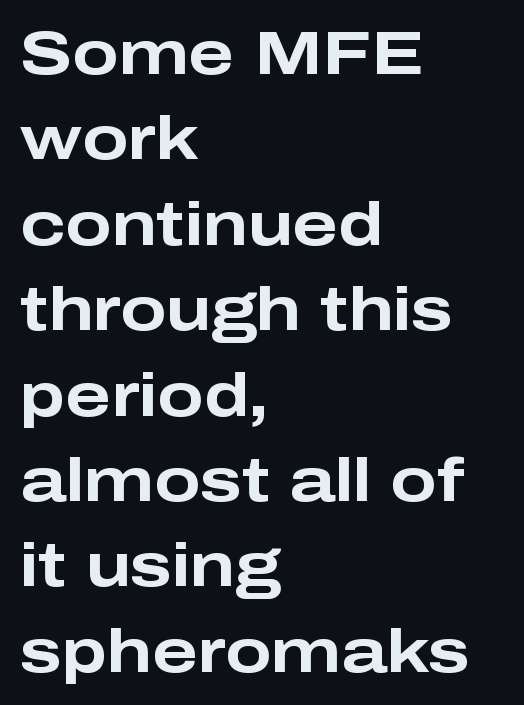
{"serif": "no", "italic": "no", "bold": "yes", "weight": "bold", "width": "wide", "stroke_contrast": "low", "x_height": "medium", "monospaced": "no", "underline": "no", "align": "left", "line_spacing": "normal", "line_spacing_ratio": 1.4, "letter_spacing": "normal", "letter_spacing_em": 0.0, "glyph_px": 61}
